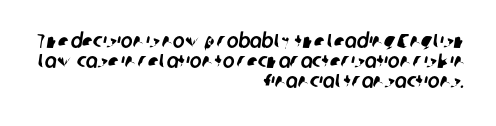
{"underline": "no", "align": "right", "line_spacing": "tight", "line_spacing_ratio": 1.01, "letter_spacing": "normal", "letter_spacing_em": 0.0, "glyph_px": 20}
